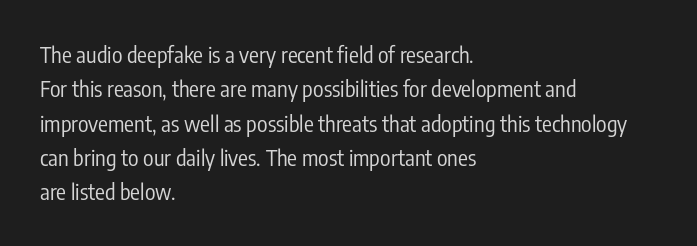
The specimen reads as upright at a glance. Is the stroke heavy? The answer is a plain regular-or-lighter. Clear beneath every line of the passage. Notice how descenders clear the ascenders below comfortably — that's standard leading.
